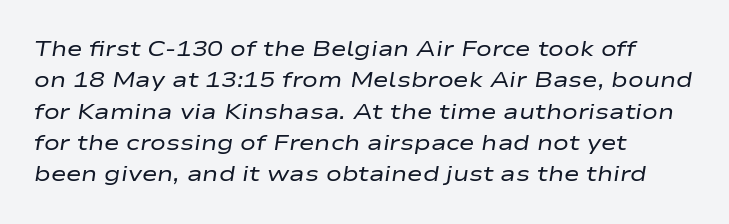
The line-height multiplier appears to be the usual default. In terms of posture, this sample is oblique. The rendering keeps characters at their native spacing. The compositor pushed each line to the left boundary. Stems here are at most as thick as an everyday book face.
